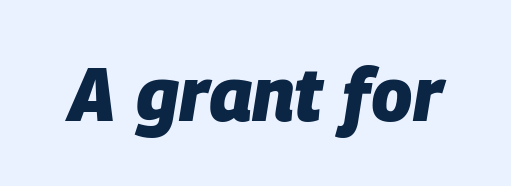
The area under the type is left untouched. There's an unmistakable incline to the writing here. Compared with an ordinary text face, these strokes are far heavier — a full bold. Character widths vary here, with narrow letters taking less room than wide ones. The line texture is even and compact thanks to regular tracking.
